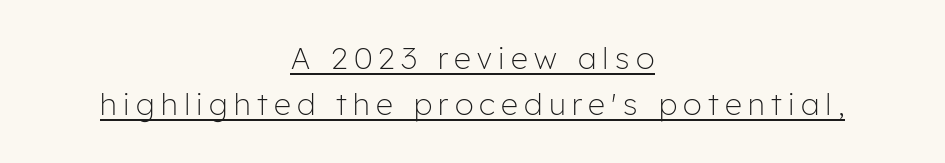
{"serif": "no", "italic": "no", "bold": "no", "weight": "light", "width": "normal", "stroke_contrast": "low", "x_height": "medium", "monospaced": "no", "underline": "yes", "align": "center", "line_spacing": "normal", "line_spacing_ratio": 1.54, "letter_spacing": "wide", "letter_spacing_em": 0.21, "glyph_px": 30}
